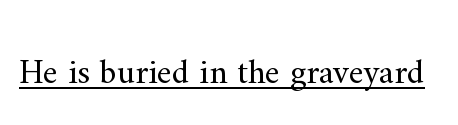
The image shows 35 px regular-weight serif type, upright; set normal letter spacing, underlined; medium stroke contrast and a small x-height.
